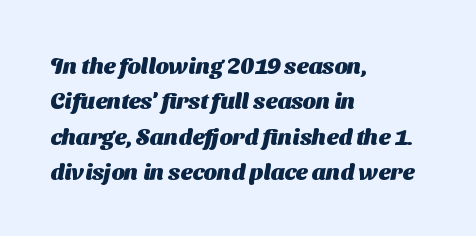
{"bold": "yes", "underline": "no", "align": "left", "line_spacing": "normal", "line_spacing_ratio": 1.54, "letter_spacing": "normal", "letter_spacing_em": 0.0, "glyph_px": 23}
